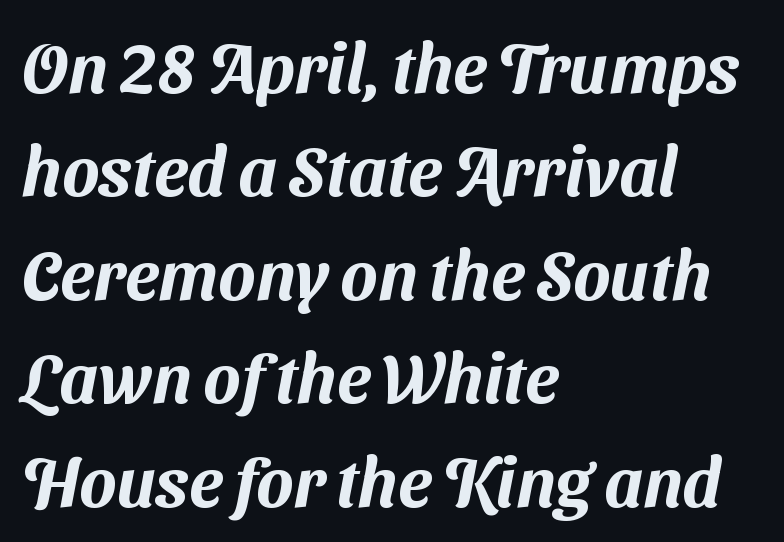
The image shows 69 px sans-serif type; set left-aligned, normal line spacing (1.5x), normal letter spacing, not underlined; medium stroke contrast and a medium x-height.
